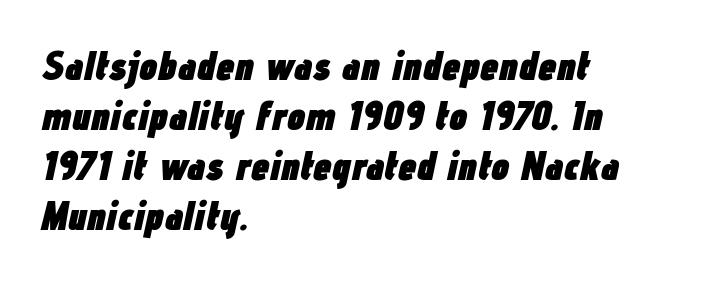
Q: Is the text bold? A: Yes.
Q: Is the text italic (slanted)? A: Yes, it leans right by about 12 degrees.
Q: Is the text underlined? A: No.
Q: How is the paragraph aligned? A: Left-aligned.
Q: Is the spacing between letters normal or unusually wide? A: Normal.
Q: Width (condensed, normal, or wide)? A: Condensed.
Q: Stroke contrast? A: Low.
Q: x-height? A: Medium.
Q: Monospaced? A: No.
